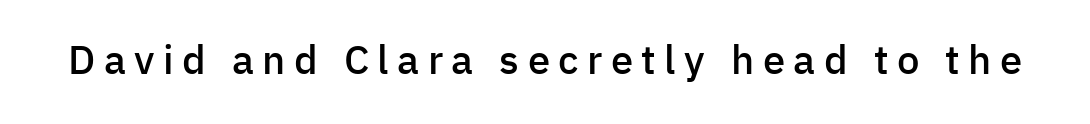
Notice the strokes are somewhat thickened but not fully heavy: this is a semibold. Examine the stroke ends and you'll find no serifs. Note the varied advance widths — an 'i' is clearly narrower than an 'm'. Someone cranked the tracking dial way up on this one.
